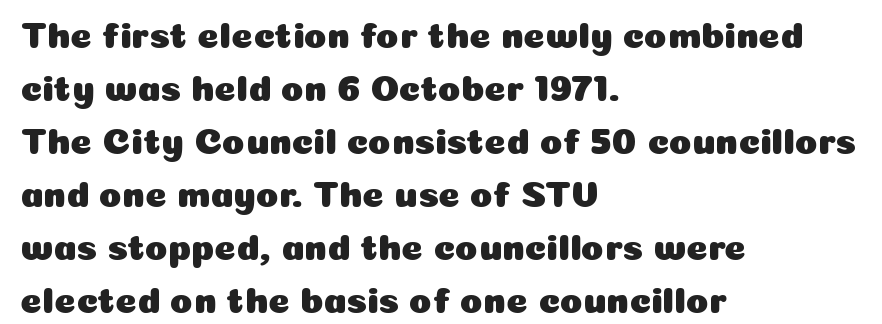
The gap between lines stays unmarked. This block has exactly the height ordinary leading produces. The face used here is proportionally spaced, like ordinary book or web type. This rendering employs a face without finishing strokes, i.e., a sans-serif. Posture: upright roman.
